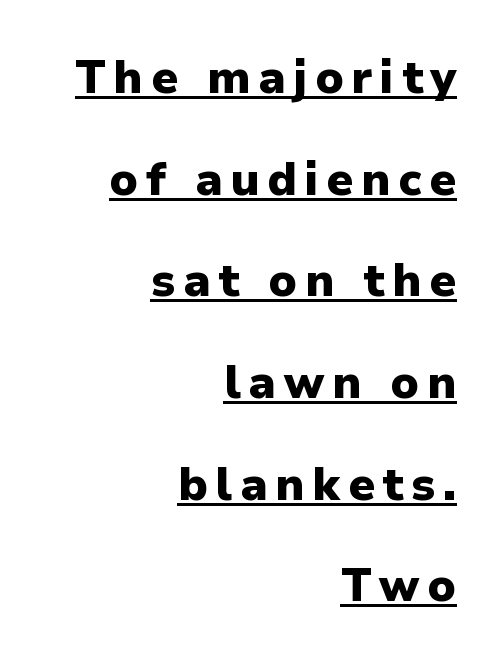
Has an underline been added? It has. Note the varied advance widths — an 'i' is clearly narrower than an 'm'. Ordinary non-slanted type is in use. Baseline-to-baseline distance is far greater than the letter height. A full-strength bold gives these letters their thick strokes. Notice how the passage keeps a crisp vertical edge on the right only.
